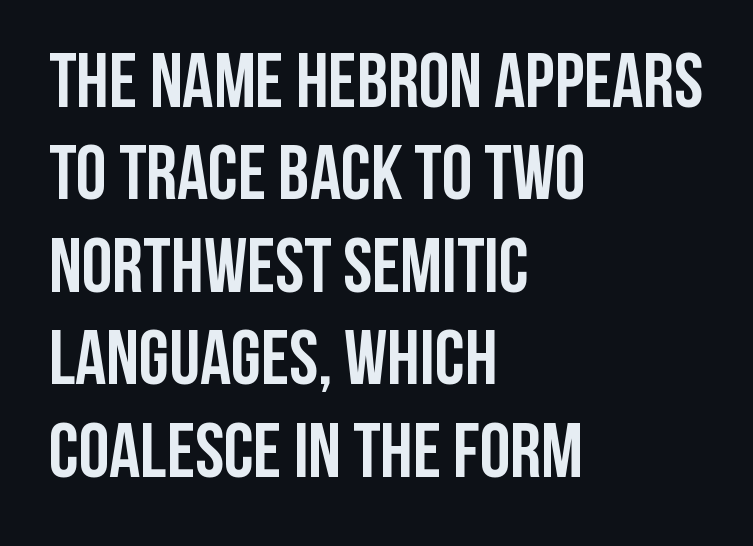
{"serif": "no", "italic": "no", "bold": "yes", "weight": "semibold", "width": "condensed", "stroke_contrast": "low", "x_height": "large", "monospaced": "no", "underline": "no", "align": "left", "line_spacing_ratio": 1.2, "letter_spacing": "normal", "letter_spacing_em": 0.0, "glyph_px": 77}
